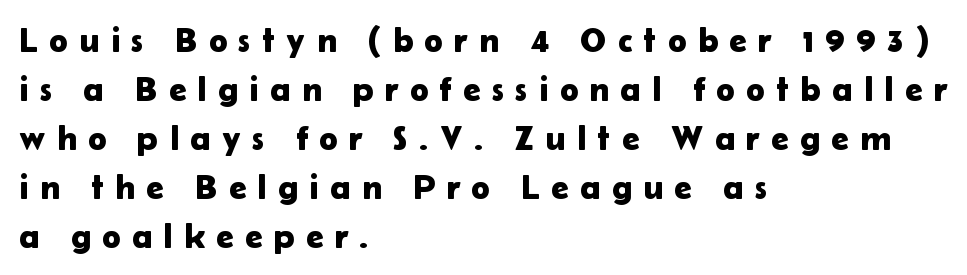
Horizontally, the lines are justified to the leading edge only. Nobody drew a line under any word here. Ordinary non-slanted type is in use. Tracking value appears strongly positive — letters spread wide. This sample uses a sans-serif face. The rendering uses natural spacing where letterforms have individual widths.
